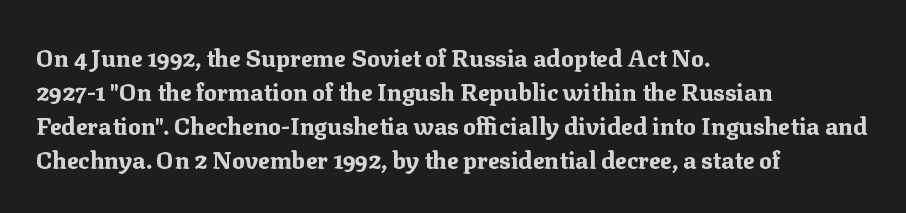
Q: Is the text bold? A: Yes.
Q: Is the text italic (slanted)? A: No, it is upright.
Q: Is the text underlined? A: No.
Q: How is the paragraph aligned? A: Left-aligned.
Q: Is the spacing between letters normal or unusually wide? A: Normal.
Q: Is the spacing between lines tight, normal or loose? A: Normal.
